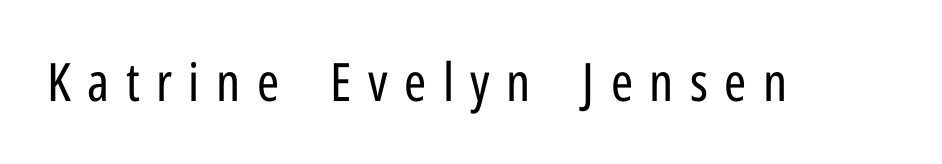
If you drew a line through each stem, it would be perfectly vertical. Glyph-to-glyph distance is far greater than everyday printed text. This sample uses a sans-serif face. A typesetter would call this proportional, since set widths differ per character.
